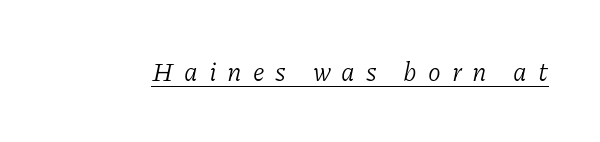
Yep, that's italic — everything's leaning. Beneath each row of characters lies a ruled line. The gaps between neighbouring characters are conspicuously large. Nothing heavy about these letters — not bold at all.
